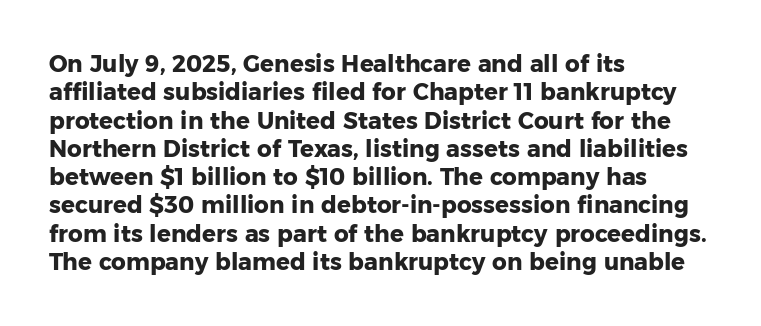
Q: Is the text bold? A: Yes.
Q: Is the text italic (slanted)? A: No, it is upright.
Q: Is the text underlined? A: No.
Q: How is the paragraph aligned? A: Left-aligned.
Q: Is the spacing between letters normal or unusually wide? A: Normal.
